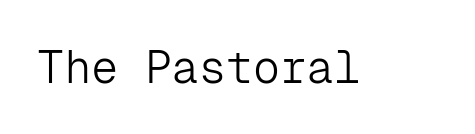
The image shows 45 px light sans-serif type, upright, monospaced; set normal letter spacing, not underlined; low stroke contrast and a medium x-height.
